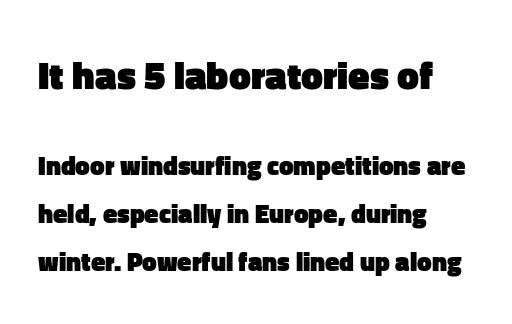
The image shows 39 px heavy sans-serif type, upright; set left-aligned, line spacing 1.84x, normal letter spacing, not underlined; the first (top) block is 1.5x larger; low stroke contrast and a medium x-height.
